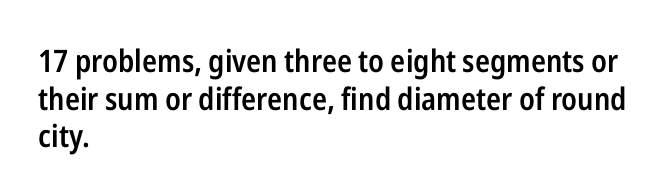
{"serif": "no", "italic": "no", "bold": "semi", "weight": "semibold", "width": "condensed", "stroke_contrast": "low", "x_height": "medium", "monospaced": "no", "underline": "no", "align": "left", "line_spacing_ratio": 1.21, "letter_spacing": "normal", "letter_spacing_em": 0.0, "glyph_px": 31}
